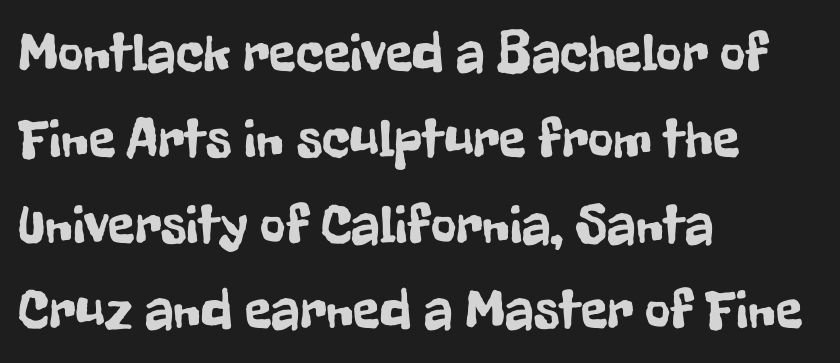
Does extra space separate the letters? No, they use regular spacing. This is sans-serif lettering, the kind often seen on screens and signage. In terms of leading, this rendering sits right in the middle. Here the designer chose a conventional face with non-uniform glyph widths. The type sits square on the baseline with zero lean.
